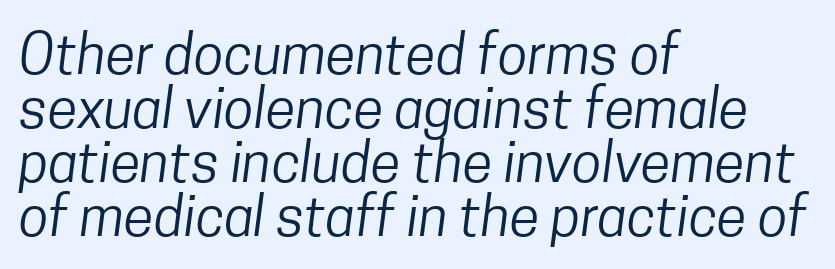
Honestly, the rows look squashed on top of each other. These lines are set flush left with a ragged right edge. The letters look calm and open, with moderate or lighter stems. Bare-footed words on every line.
